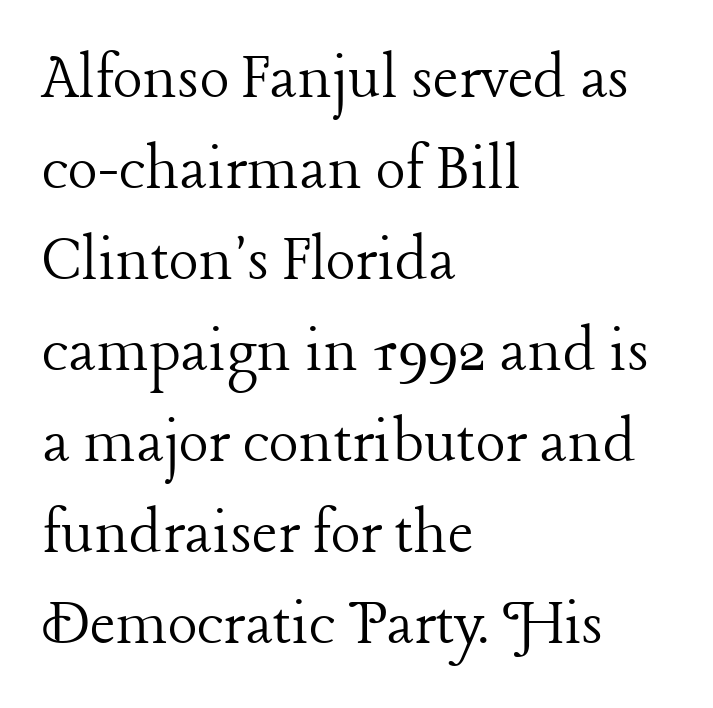
Serif or sans? Serif — the stroke terminals have little feet. Is there any slant? The stems are plumb. A typesetter would call this proportional, since set widths differ per character. Is the type heavy? It reads as light-to-regular instead.
